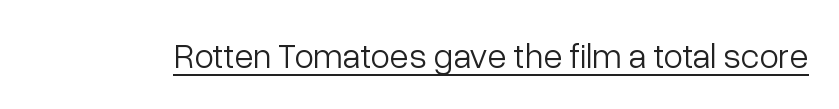
The image shows 35 px light sans-serif type, upright; set normal letter spacing, underlined; low stroke contrast and a medium x-height.
